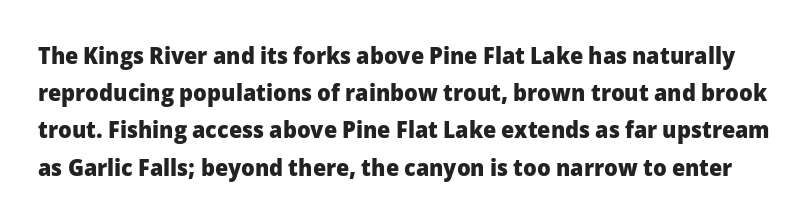
Tall strokes in this sample are plumb rather than angled. A normal amount of white space separates one row of letters from the next. Decoration check: the copy has no underline. What weight is shown? A full bold with thick strokes. Between one letter and the next there's only the usual sliver of space.
